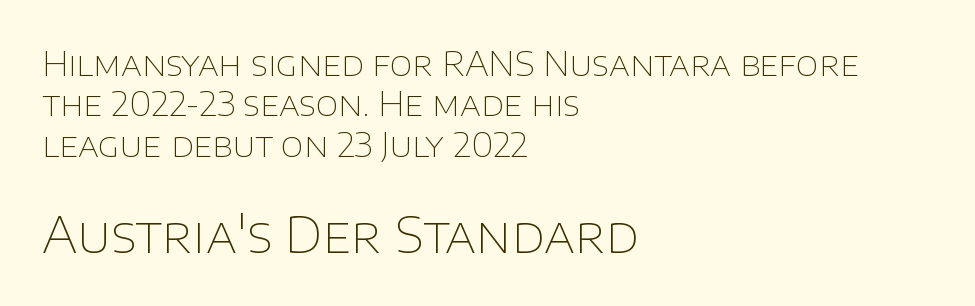
The image shows 49 px thin sans-serif type, upright; set left-aligned, line spacing 1.22x, normal letter spacing, not underlined; the second (bottom) block is 1.48x larger; low stroke contrast and a large x-height.
